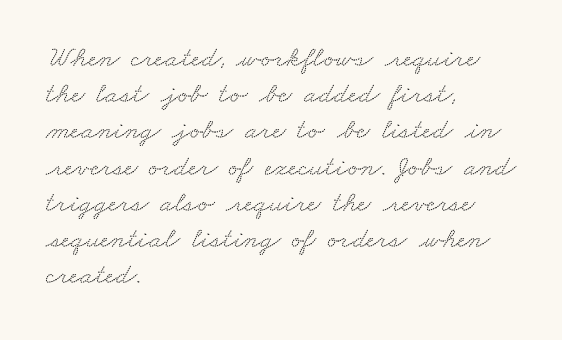
The lines sit at an ordinary, default distance from one another. Look at the tracking — it's just the regular setting, nothing added. Leftover space on each line is placed entirely after the last word. Varying glyph widths throughout — classic text-font behaviour. A serif font was chosen for this passage.
